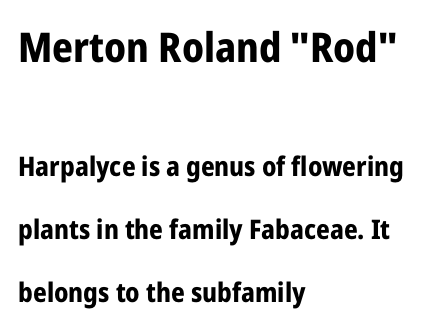
{"serif": "no", "italic": "no", "bold": "yes", "weight": "bold", "width": "condensed", "stroke_contrast": "low", "x_height": "medium", "monospaced": "no", "underline": "no", "align": "left", "line_spacing": "loose", "line_spacing_ratio": 2.34, "letter_spacing": "normal", "letter_spacing_em": 0.0, "larger_block": "first", "size_ratio": 1.52, "glyph_px": 41}
